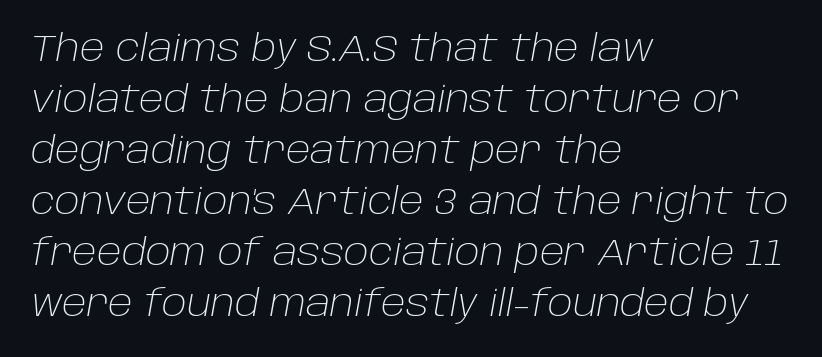
Weight: in the light-to-regular range. The letters sit at their default tracking, neither squeezed nor spread. Spacing verdict: proportional, widths tailored to each character. Rule under the text: the space is simply empty.
